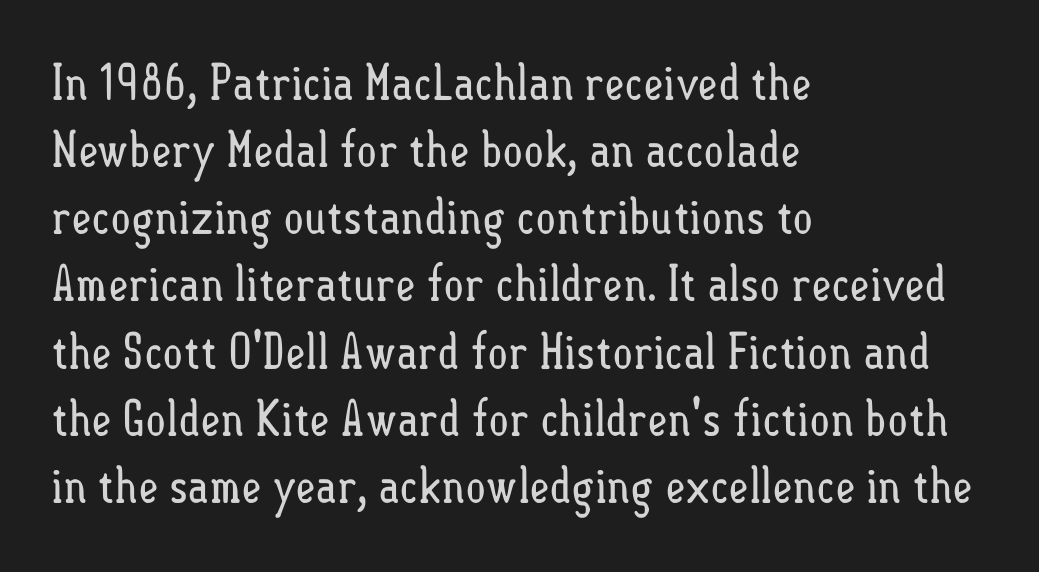
Posture: straight, roman, zero tilt. Stems here are at most as thick as an everyday book face. The glyphs are unaccompanied by any horizontal stroke below them. Compared with a centered layout, this one pins lines to the left instead.
